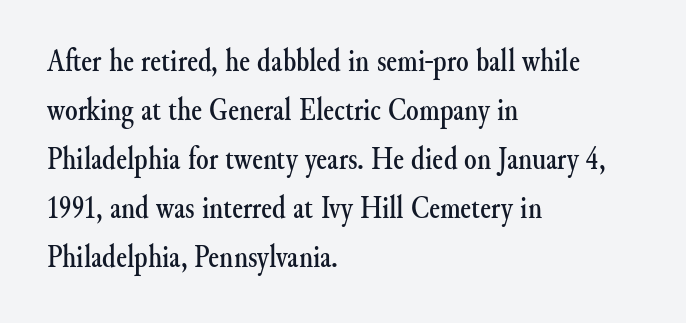
The image shows 32 px serif type, upright; set left-aligned, normal line spacing (1.53x), normal letter spacing, not underlined; medium stroke contrast and a small x-height.
